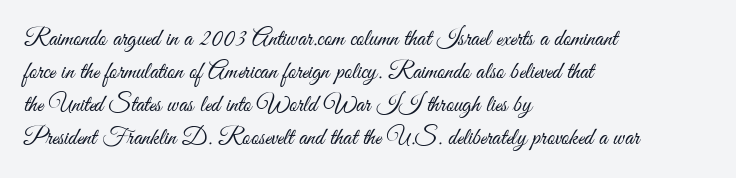
Q: Is the text bold? A: No.
Q: Is the text italic (slanted)? A: Yes.
Q: Is the text underlined? A: No.
Q: How is the paragraph aligned? A: Left-aligned.
Q: Is the spacing between letters normal or unusually wide? A: Normal.
Q: Is the spacing between lines tight, normal or loose? A: Normal.
